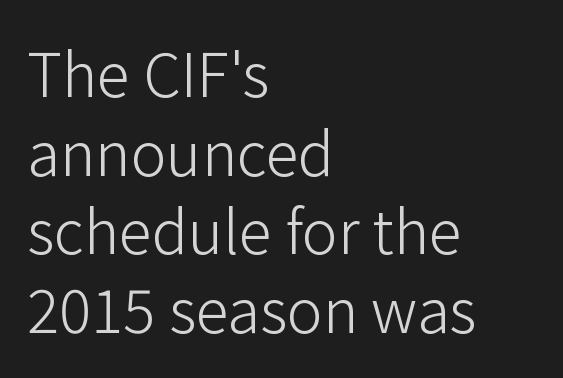
The rendering uses natural spacing where letterforms have individual widths. The strip under each line holds only bare page. Vertical spacing — default. Compared with typical body copy, the letter spacing here is the same. Visually the block forms a straight wall on the left and a jagged coastline on the right.
